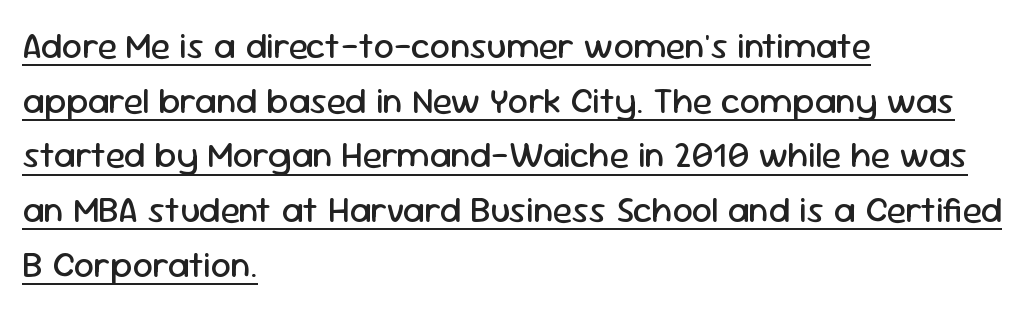
You can tell it's not italic because the verticals are truly vertical. Stem width sits at or under what a default text font uses. Quick note: underline on. The letters advance in unequal steps, a hallmark of proportional type. The ragged edge is on the right, which tells us the setting is flush left.
